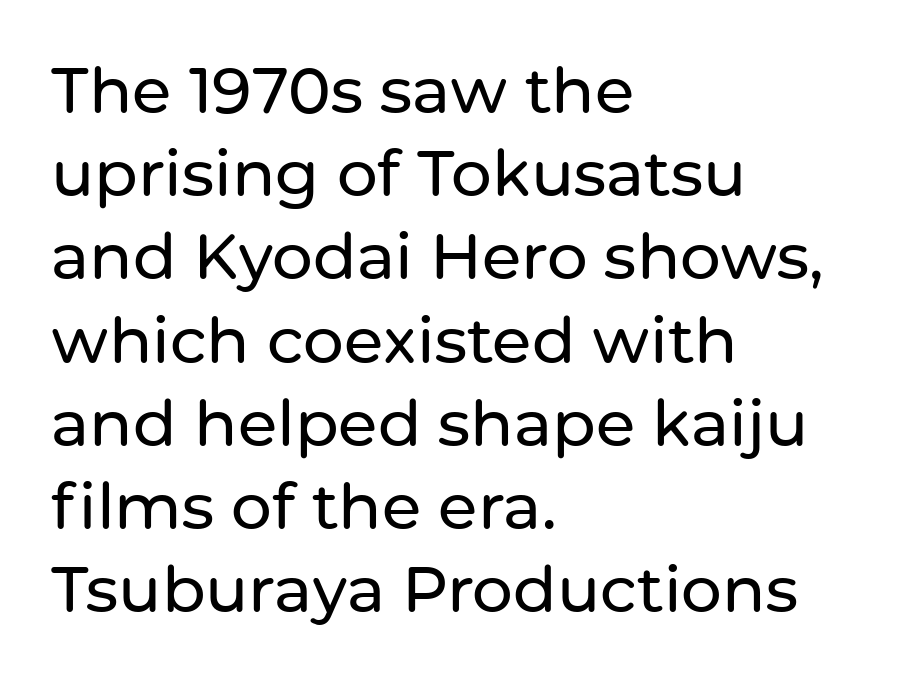
In terms of letterspacing, this is plain default setting. Casual observation: everything's shoved over to the left. Glance below the letters and you will spot only blank space. The letters stand straight up with perfectly vertical stems.
